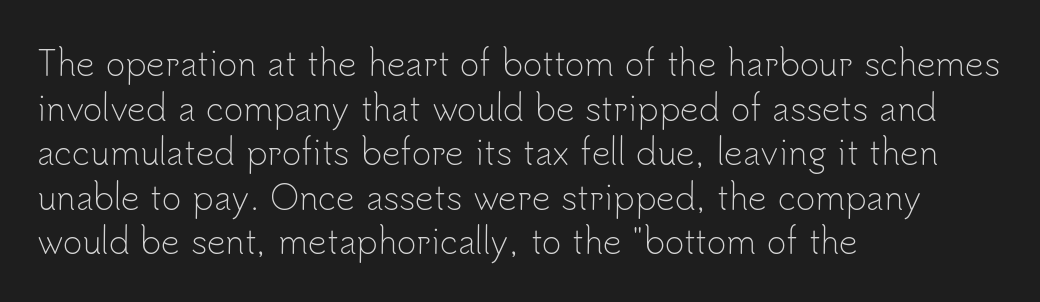
The image shows 33 px light sans-serif type, upright; set left-aligned, normal line spacing (1.35x), normal letter spacing, not underlined; low stroke contrast and a small x-height.
